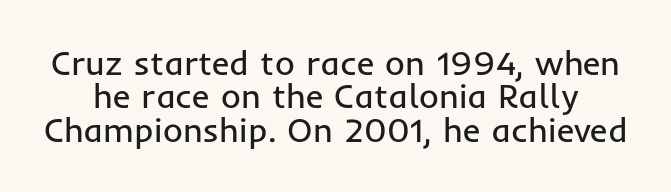
Q: Is the text bold? A: No.
Q: Is the text italic (slanted)? A: No, it is upright.
Q: Is the typeface a serif or a sans-serif typeface? A: Sans-serif.
Q: Is the text underlined? A: No.
Q: Is the spacing between letters normal or unusually wide? A: Normal.
Q: Is the spacing between lines tight, normal or loose? A: Tight.
Q: Width (condensed, normal, or wide)? A: Normal.
Q: Stroke contrast? A: Low.
Q: x-height? A: Medium.
Q: Monospaced? A: No.
